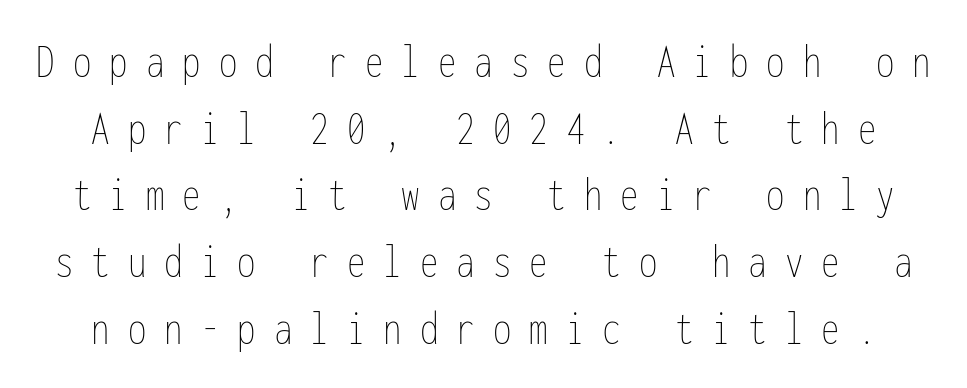
The image shows 49 px thin, condensed type, upright, monospaced; set normal line spacing (1.36x), unusually wide letter spacing (+0.37 em), not underlined; low stroke contrast and a medium x-height.
